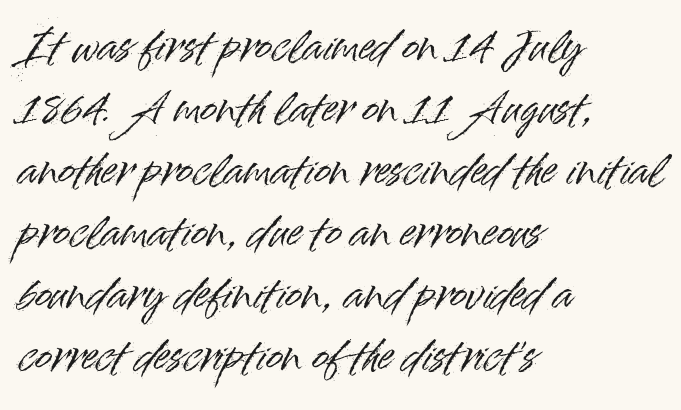
The image shows 40 px sans-serif type; set left-aligned, normal line spacing (1.55x), normal letter spacing, not underlined; high stroke contrast and a small x-height.
